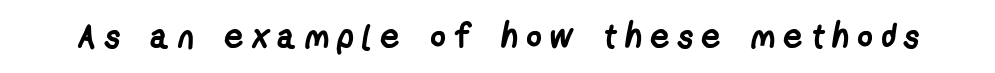
Q: Is the text bold? A: Yes.
Q: Is the typeface a serif or a sans-serif typeface? A: Sans-serif.
Q: Is the text underlined? A: No.
Q: Is the spacing between letters normal or unusually wide? A: Unusually wide.
Q: Width (condensed, normal, or wide)? A: Condensed.
Q: Stroke contrast? A: Low.
Q: x-height? A: Medium.
Q: Monospaced? A: No.
